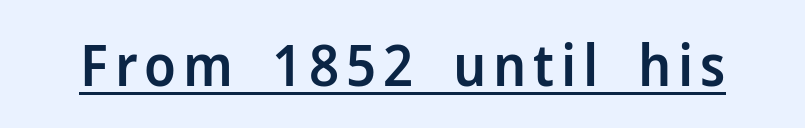
The image shows 57 px semibold sans-serif type, upright; set underlined; low stroke contrast and a medium x-height.
